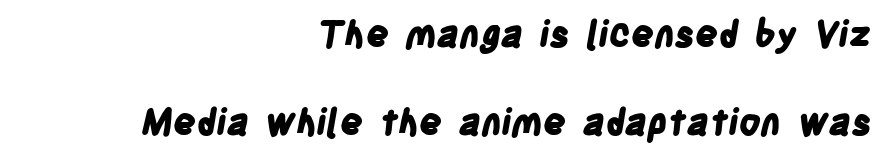
Q: Is the text bold? A: Yes.
Q: Is the typeface a serif or a sans-serif typeface? A: Sans-serif.
Q: Is the text underlined? A: No.
Q: How is the paragraph aligned? A: Right-aligned.
Q: Is the spacing between letters normal or unusually wide? A: Normal.
Q: Is the spacing between lines tight, normal or loose? A: Loose.
Q: Width (condensed, normal, or wide)? A: Condensed.
Q: Stroke contrast? A: Low.
Q: x-height? A: Large.
Q: Monospaced? A: No.
